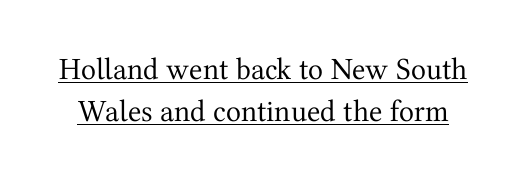
{"serif": "yes", "italic": "no", "bold": "no", "weight": "regular", "width": "normal", "stroke_contrast": "medium", "x_height": "medium", "monospaced": "no", "underline": "yes", "line_spacing": "normal", "line_spacing_ratio": 1.34, "letter_spacing": "normal", "letter_spacing_em": 0.0, "glyph_px": 31}
